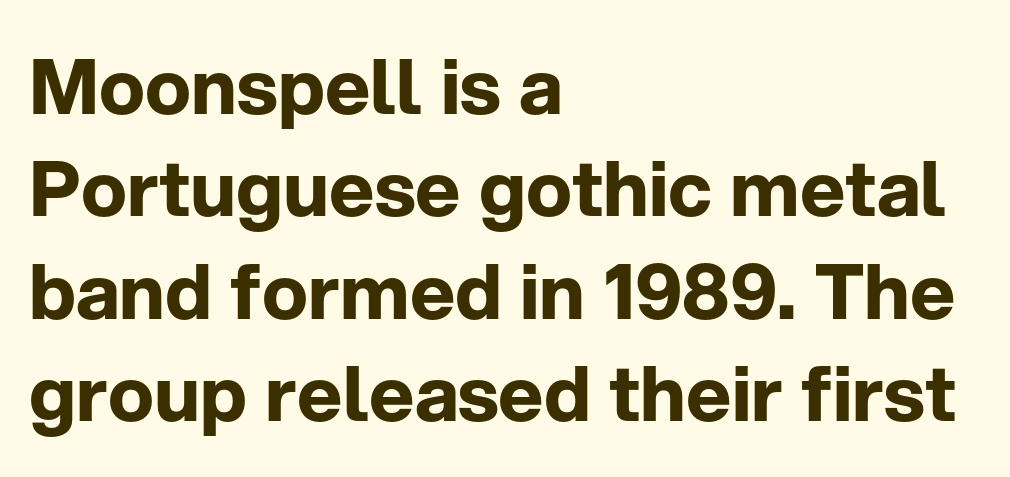
{"serif": "no", "italic": "no", "bold": "yes", "weight": "bold", "width": "normal", "stroke_contrast": "low", "x_height": "medium", "monospaced": "no", "underline": "no", "align": "left", "line_spacing": "normal", "line_spacing_ratio": 1.33, "letter_spacing": "normal", "letter_spacing_em": 0.0, "glyph_px": 77}
